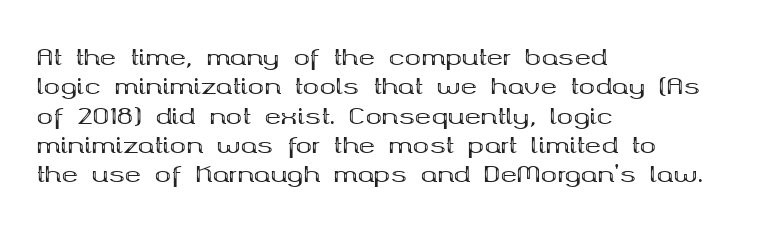
The image shows 22 px bold type, upright; set left-aligned, normal line spacing (1.33x), normal letter spacing, not underlined.
